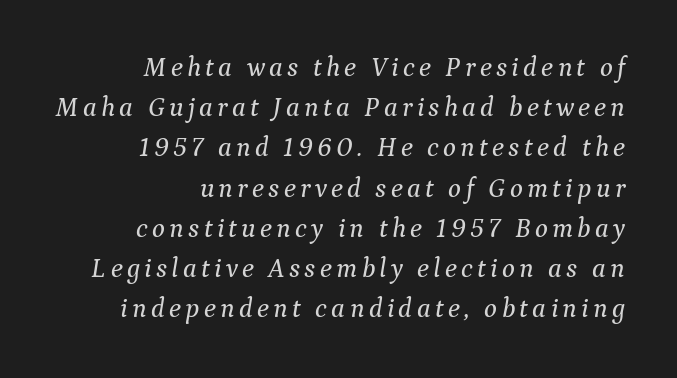
Regular leading. Slanted lettering throughout. No word sits above an underline. Which margin do the lines hug? The right one — the left edge is uneven.
